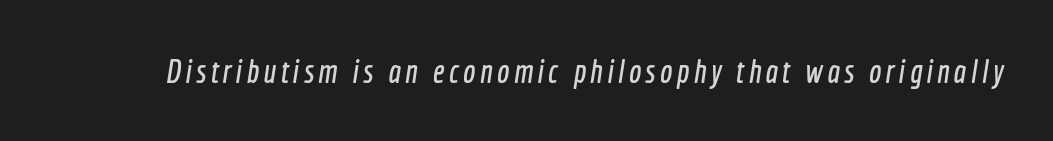
{"serif": "no", "width": "condensed", "x_height": "medium", "monospaced": "no", "underline": "no", "glyph_px": 33}
